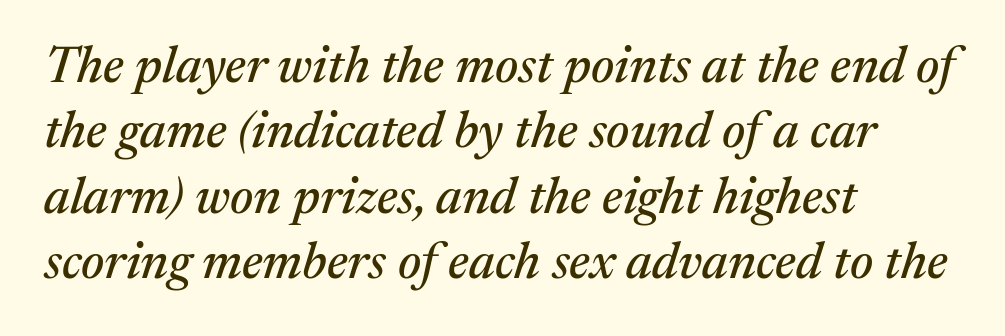
The image shows 51 px serif type, italic (leaning right); set left-aligned, normal line spacing (1.28x), normal letter spacing, not underlined; medium stroke contrast and a medium x-height.
